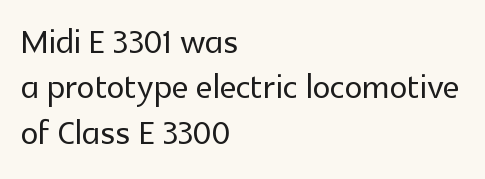
These lines are set flush left with a ragged right edge. Closely set lines give the paragraph a compact silhouette. The face used here is proportionally spaced, like ordinary book or web type. Letter spacing: default. These lines are composed in type without serifs.
